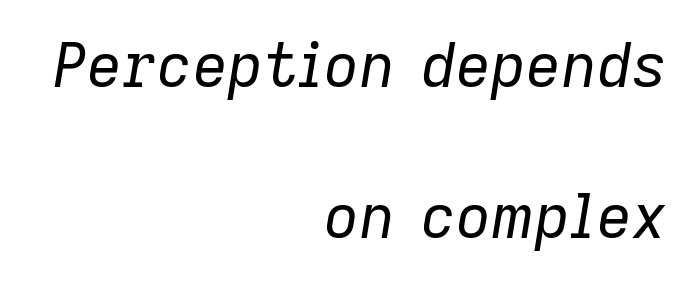
Widely set lines give the paragraph a tall, airy silhouette. The zone under the glyphs is completely vacant. Each word holds together tightly as a unit, with standard inter-letter gaps. Which margin do the lines hug? The right one — the left edge is uneven.
